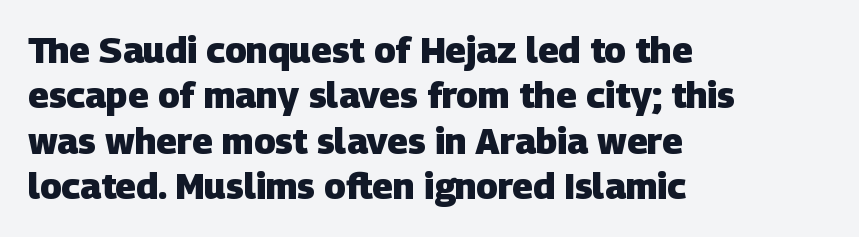
{"serif": "no", "bold": "yes", "weight": "heavy", "width": "normal", "stroke_contrast": "low", "x_height": "large", "monospaced": "no", "underline": "no", "align": "left", "line_spacing": "normal", "line_spacing_ratio": 1.26, "letter_spacing": "normal", "letter_spacing_em": 0.0, "glyph_px": 36}
